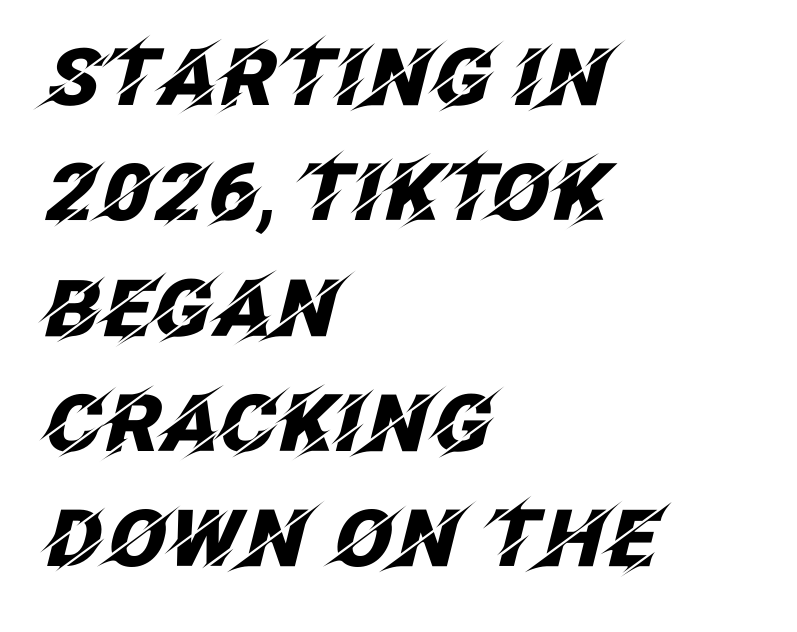
{"italic": "yes", "lean": "right", "slant_degrees": 12, "bold": "yes", "weight": "heavy", "width": "normal", "stroke_contrast": "low", "x_height": "large", "monospaced": "no", "underline": "no", "align": "left", "line_spacing": "normal", "line_spacing_ratio": 1.46, "letter_spacing": "normal", "letter_spacing_em": 0.0, "glyph_px": 79}
